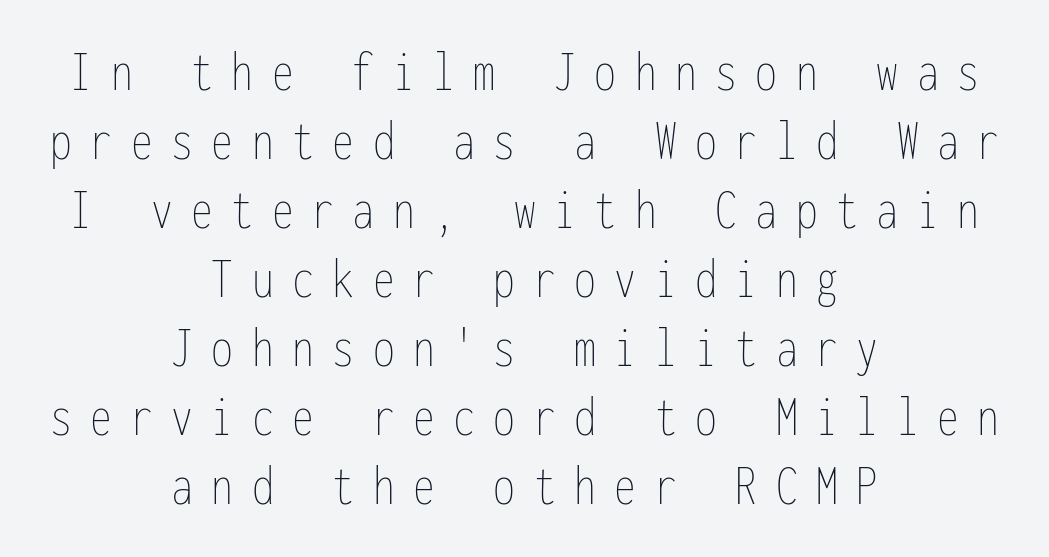
The image shows 58 px thin, condensed type, upright, monospaced; set centered, line spacing 1.19x, unusually wide letter spacing (+0.32 em), not underlined; low stroke contrast and a medium x-height.
